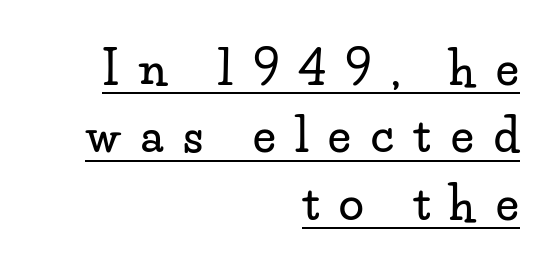
Q: Is the text italic (slanted)? A: No, it is upright.
Q: Is the typeface a serif or a sans-serif typeface? A: Serif.
Q: Is the text underlined? A: Yes.
Q: How is the paragraph aligned? A: Right-aligned.
Q: Is the spacing between letters normal or unusually wide? A: Unusually wide.
Q: Is the spacing between lines tight, normal or loose? A: Normal.
Q: Width (condensed, normal, or wide)? A: Wide.
Q: Stroke contrast? A: Low.
Q: x-height? A: Small.
Q: Monospaced? A: No.
